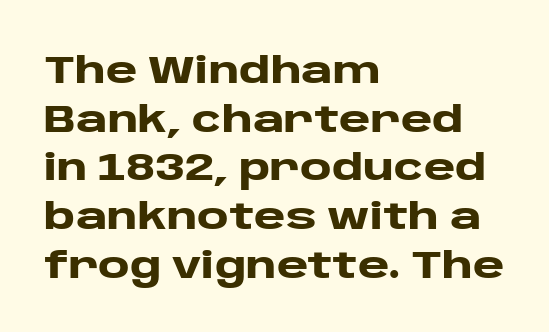
The image shows 38 px heavy, wide sans-serif type, upright; set left-aligned, normal line spacing (1.28x), normal letter spacing, not underlined; low stroke contrast and a large x-height.
